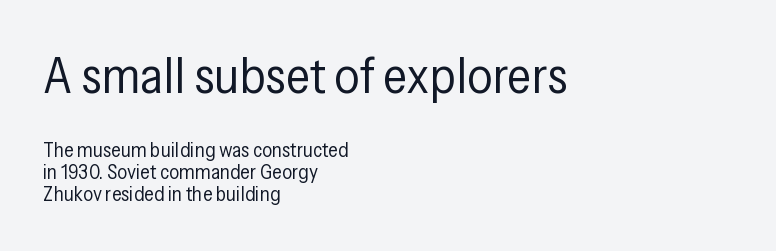
The image shows 50 px regular-weight, condensed sans-serif type, upright; set left-aligned, tight line spacing (1.09x), normal letter spacing, not underlined; the first (top) block is 2.5x larger; low stroke contrast and a medium x-height.
